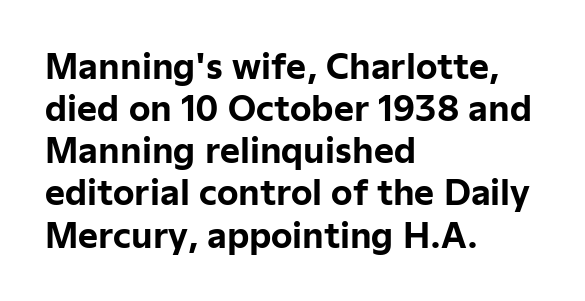
The passage is arranged the way most books set body copy — flush left. Inter-character spacing is left at the font's built-in metrics. Thick stems and heavy bowls — unmistakably bold. Are there feet on the stems? There aren't — it's a sans. Looks like regular typesetting: each glyph gets only the width it needs. Descenders are the only things crossing below the line.
